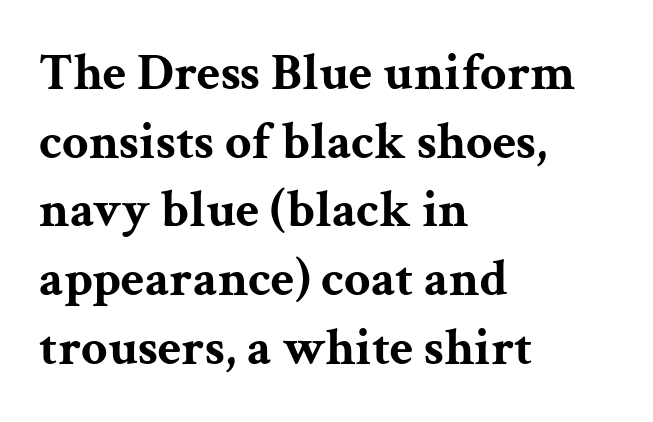
This block has exactly the height ordinary leading produces. Character widths vary here, with narrow letters taking less room than wide ones. Each word holds together tightly as a unit, with standard inter-letter gaps. Caption: multi-line text, flush left, ragged right. Font category for this specimen: serif. Style check: upright.
